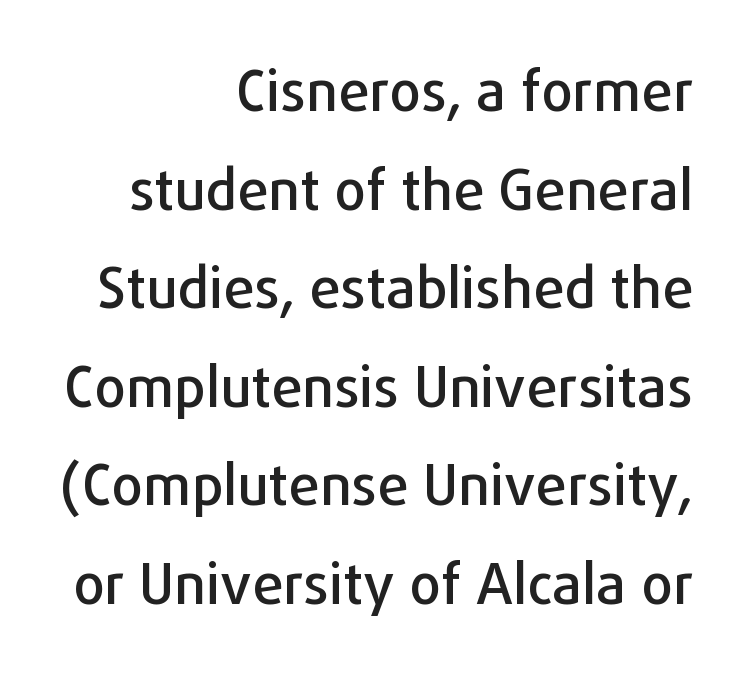
The image shows 56 px sans-serif type, upright; set right-aligned, line spacing 1.76x, normal letter spacing, not underlined; low stroke contrast and a medium x-height.
